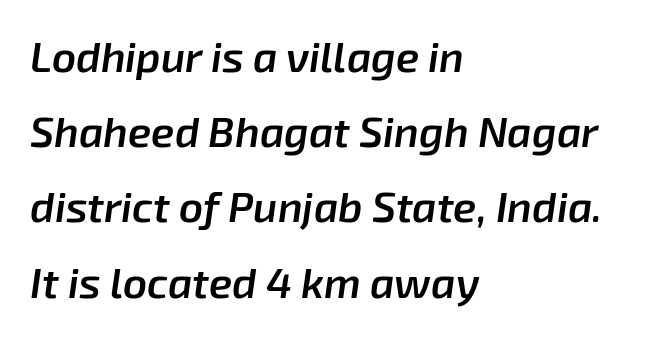
Q: Is the text bold? A: Semi-bold.
Q: Is the text italic (slanted)? A: Yes, it leans right by about 8 degrees.
Q: Is the text underlined? A: No.
Q: How is the paragraph aligned? A: Left-aligned.
Q: Is the spacing between letters normal or unusually wide? A: Normal.
Q: Width (condensed, normal, or wide)? A: Normal.
Q: Stroke contrast? A: Low.
Q: x-height? A: Medium.
Q: Monospaced? A: No.
